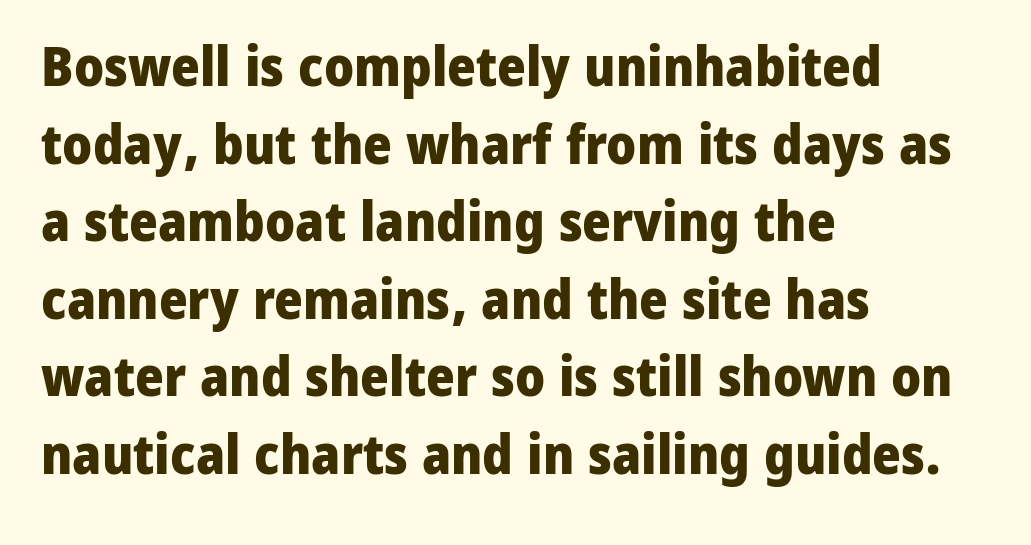
Q: Is the text bold? A: Yes.
Q: Is the text italic (slanted)? A: No, it is upright.
Q: Is the typeface a serif or a sans-serif typeface? A: Sans-serif.
Q: Is the text underlined? A: No.
Q: How is the paragraph aligned? A: Left-aligned.
Q: Is the spacing between letters normal or unusually wide? A: Normal.
Q: Is the spacing between lines tight, normal or loose? A: Normal.
Q: Width (condensed, normal, or wide)? A: Normal.
Q: Stroke contrast? A: Low.
Q: x-height? A: Medium.
Q: Monospaced? A: No.
